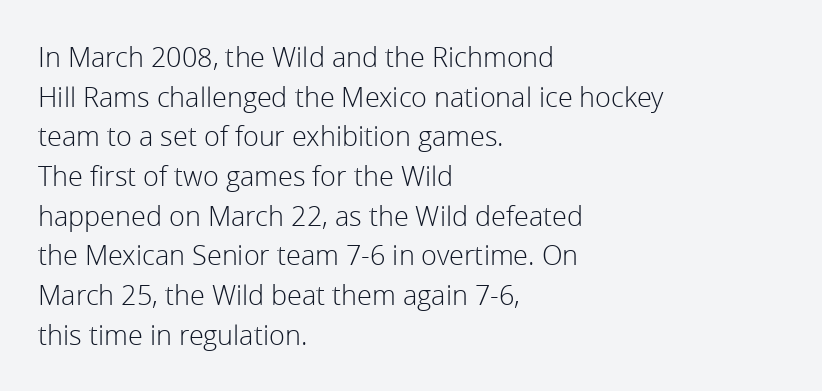
The image shows 27 px text type, upright; set left-aligned, normal line spacing (1.47x), normal letter spacing, not underlined.
